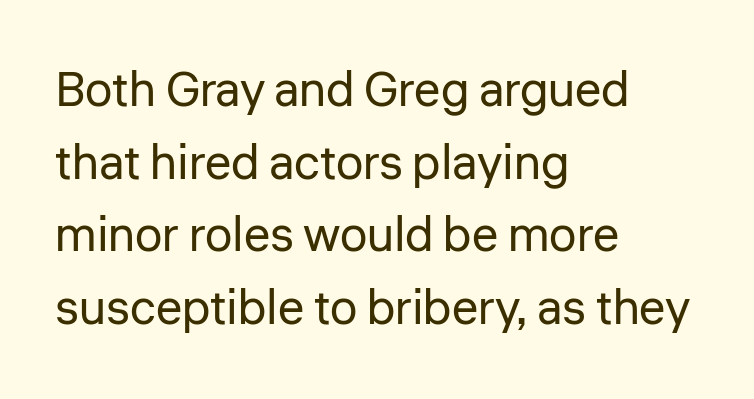
{"serif": "no", "italic": "no", "bold": "no", "weight": "regular", "width": "normal", "stroke_contrast": "low", "x_height": "medium", "monospaced": "no", "underline": "no", "align": "left", "line_spacing": "normal", "line_spacing_ratio": 1.48, "letter_spacing": "normal", "letter_spacing_em": 0.0, "glyph_px": 49}
